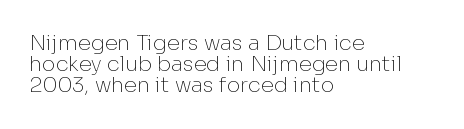
{"italic": "no", "bold": "no", "underline": "no", "align": "left", "line_spacing": "tight", "line_spacing_ratio": 1.01, "letter_spacing": "normal", "letter_spacing_em": 0.0, "glyph_px": 21}
